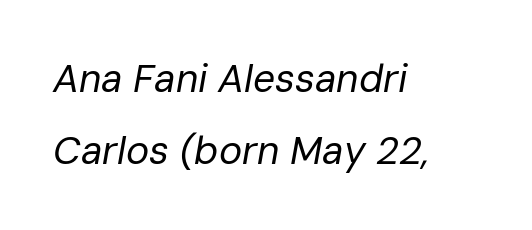
Letters have the restrained weight of plain body copy at most. Observe the lean: these are italic letterforms. Characters follow at the spacing the type designer built in. Caption: multi-line text, flush left, ragged right.
